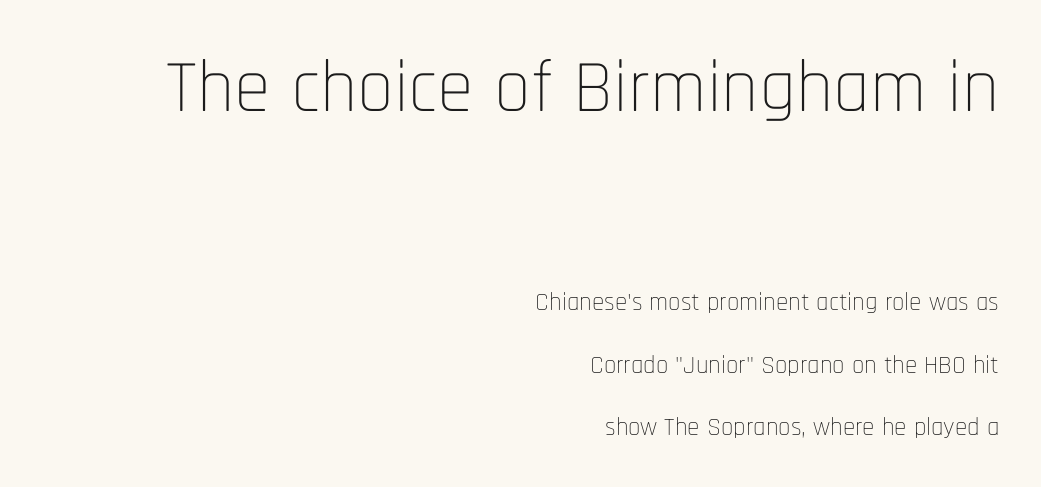
Q: Is the text bold? A: No.
Q: Is the text italic (slanted)? A: No, it is upright.
Q: Is the typeface a serif or a sans-serif typeface? A: Sans-serif.
Q: Is the text underlined? A: No.
Q: How is the paragraph aligned? A: Right-aligned.
Q: Is the spacing between letters normal or unusually wide? A: Normal.
Q: Is the spacing between lines tight, normal or loose? A: Loose.
Q: Which block of text is set in a larger size, the first (top) or the second (bottom)? A: The first (top) one.
Q: Width (condensed, normal, or wide)? A: Condensed.
Q: Stroke contrast? A: Low.
Q: x-height? A: Large.
Q: Monospaced? A: No.
